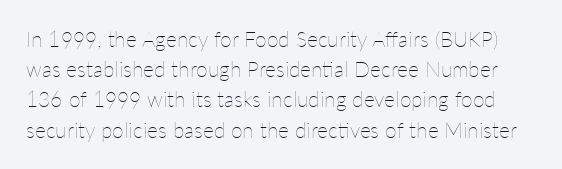
The words here are not underlined. Caption: face not bold, strokes unweighted. Notice how descenders clear the ascenders below comfortably — that's standard leading. The lettering holds an erect, upright posture throughout. Default kerning and tracking; the words read as compact shapes.
